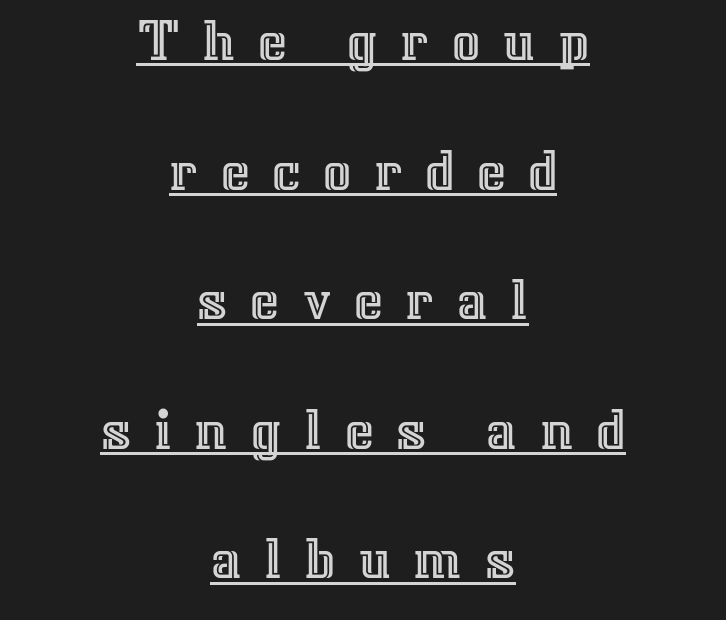
{"italic": "no", "width": "normal", "x_height": "medium", "monospaced": "no", "underline": "yes", "align": "center", "line_spacing": "loose", "line_spacing_ratio": 2.09, "letter_spacing": "wide", "letter_spacing_em": 0.36, "glyph_px": 62}
